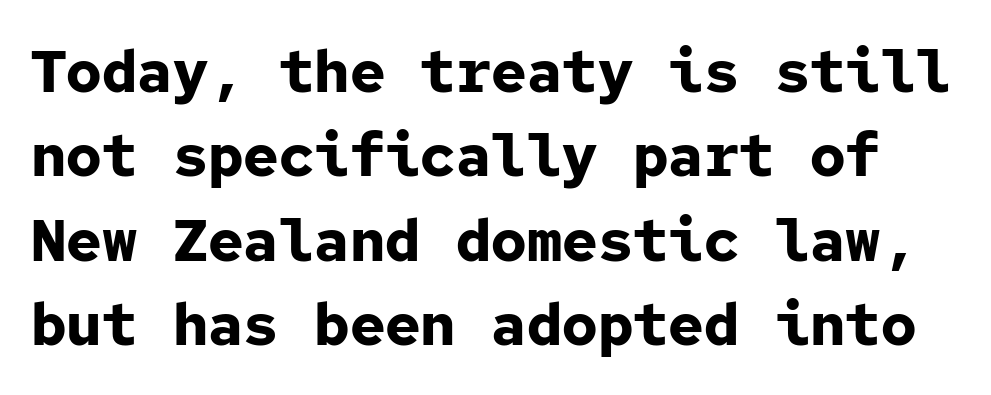
Compared with typical body copy, the letter spacing here is the same. Typographic density is high because the face is bold. Do the characters align in a grid? Yes, the font is monospaced. The strip under each line holds only bare page.
